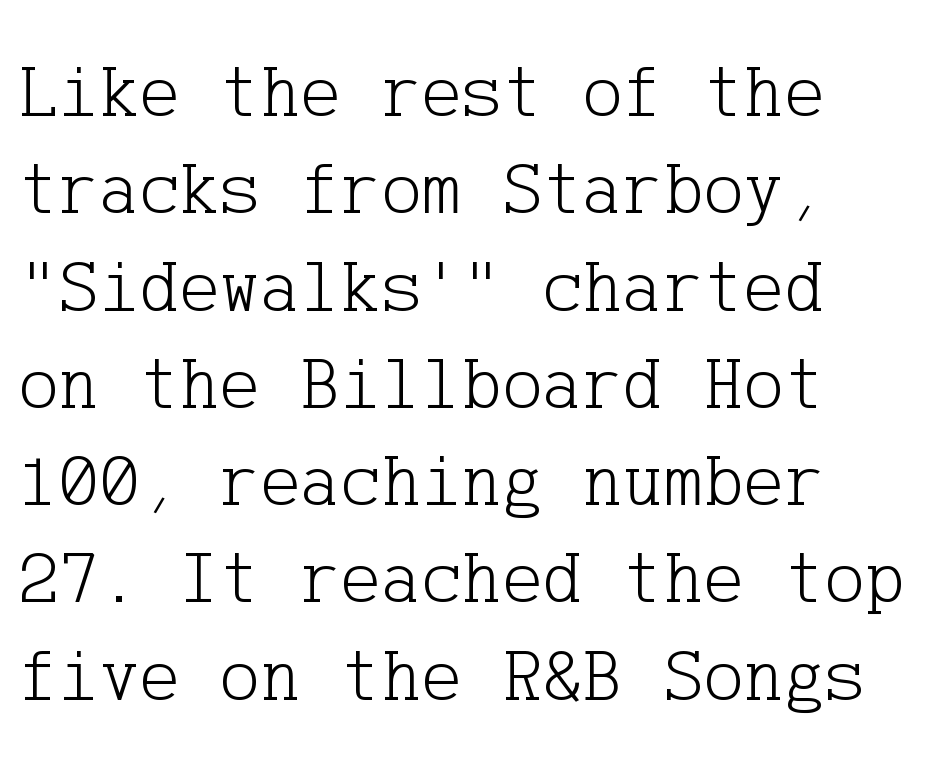
{"serif": "yes", "italic": "no", "bold": "no", "weight": "light", "width": "normal", "stroke_contrast": "low", "x_height": "medium", "underline": "no", "align": "left", "line_spacing": "normal", "line_spacing_ratio": 1.28, "letter_spacing": "normal", "letter_spacing_em": 0.0, "glyph_px": 76}
